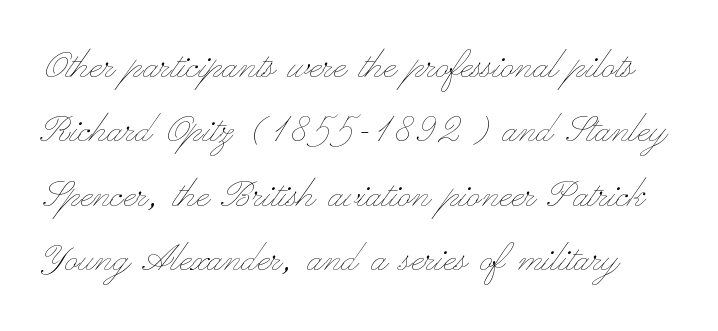
Q: Is the text bold? A: No.
Q: Is the text italic (slanted)? A: Yes.
Q: Is the text underlined? A: No.
Q: Is the spacing between letters normal or unusually wide? A: Normal.
Q: Is the spacing between lines tight, normal or loose? A: Normal.
Q: Width (condensed, normal, or wide)? A: Wide.
Q: Stroke contrast? A: Low.
Q: x-height? A: Small.
Q: Monospaced? A: No.
